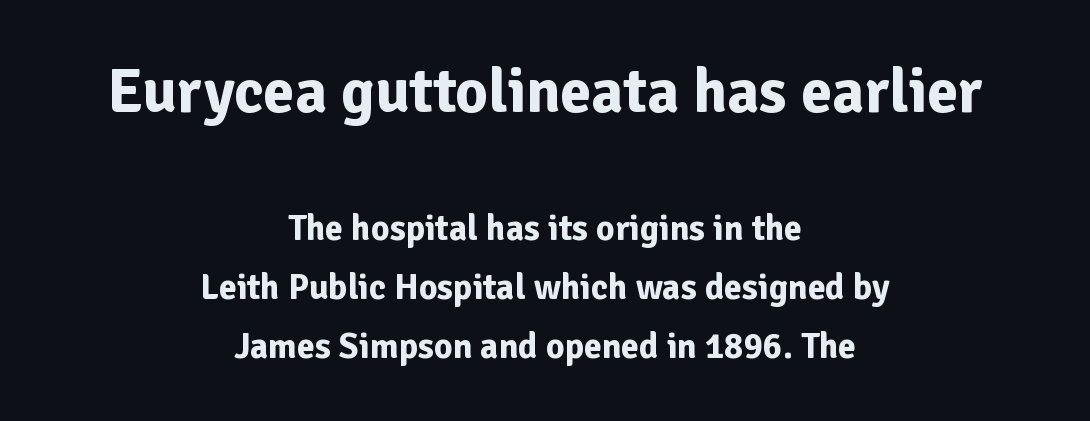
{"serif": "no", "italic": "no", "bold": "yes", "weight": "bold", "width": "normal", "stroke_contrast": "low", "x_height": "medium", "monospaced": "no", "underline": "no", "align": "center", "line_spacing": "normal", "line_spacing_ratio": 1.64, "letter_spacing": "normal", "letter_spacing_em": 0.0, "larger_block": "first", "size_ratio": 1.75, "glyph_px": 63}
